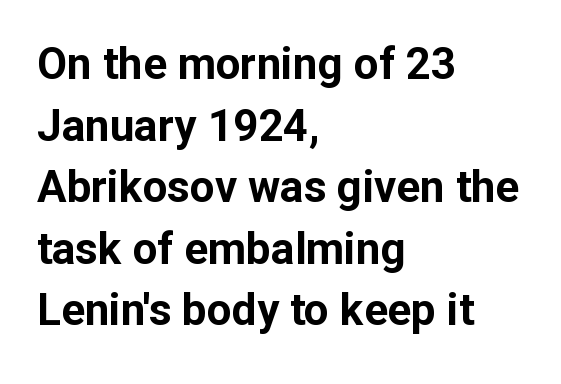
Unlike italic type, these characters show no tilt at all. The space directly below the letters is spotless. Varying glyph widths throughout — classic text-font behaviour. Plenty of ink on the page — the face is bold. The ragged edge is on the right, which tells us the setting is flush left.
